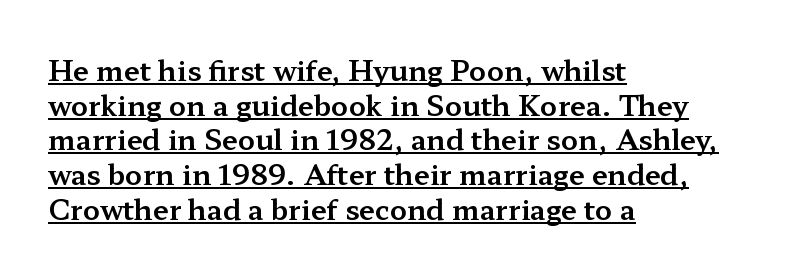
The font family rendered here belongs to the serif group. Nothing unusual about the tracking: characters are spaced as the font intends. The face used here appears with an underline applied. Alignment: flush left. Italic: no, the glyphs are upright roman.
